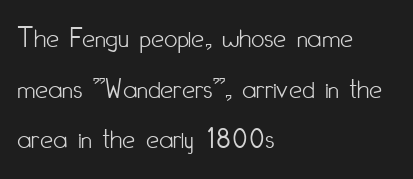
Q: Is the text bold? A: No.
Q: Is the text italic (slanted)? A: No, it is upright.
Q: Is the typeface a serif or a sans-serif typeface? A: Sans-serif.
Q: Is the text underlined? A: No.
Q: How is the paragraph aligned? A: Left-aligned.
Q: Is the spacing between letters normal or unusually wide? A: Normal.
Q: Width (condensed, normal, or wide)? A: Condensed.
Q: Stroke contrast? A: Low.
Q: x-height? A: Small.
Q: Monospaced? A: No.
